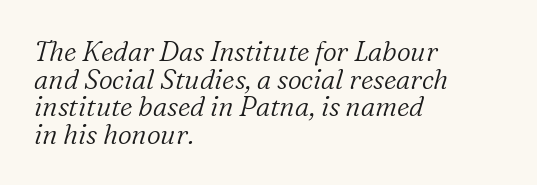
The image shows 27 px text type, italic (leaning right); set left-aligned, tight line spacing (1.02x), normal letter spacing, not underlined.
